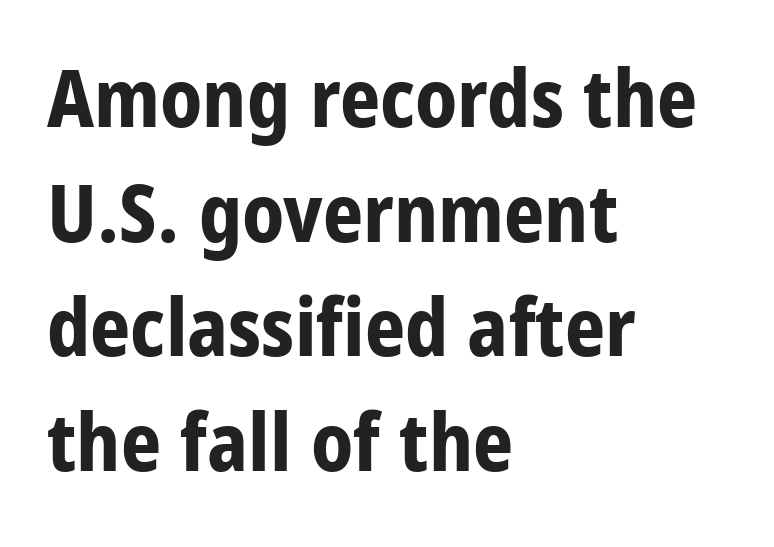
Q: Is the text bold? A: Yes.
Q: Is the text italic (slanted)? A: No, it is upright.
Q: Is the typeface a serif or a sans-serif typeface? A: Sans-serif.
Q: Is the text underlined? A: No.
Q: How is the paragraph aligned? A: Left-aligned.
Q: Is the spacing between letters normal or unusually wide? A: Normal.
Q: Is the spacing between lines tight, normal or loose? A: Normal.
Q: Width (condensed, normal, or wide)? A: Condensed.
Q: Stroke contrast? A: Low.
Q: x-height? A: Large.
Q: Monospaced? A: No.
